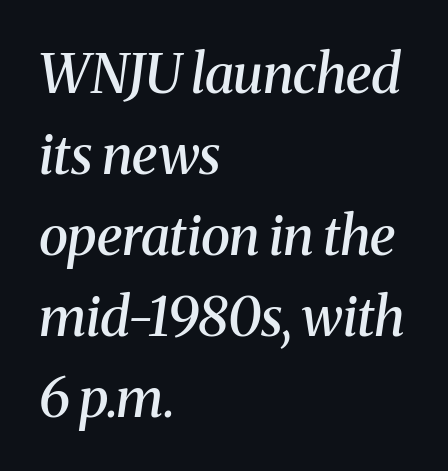
Nobody drew a line under any word here. The designer left line spacing at the default. The passage is arranged the way most books set body copy — flush left. When letters slant like this, we call the style italic.
